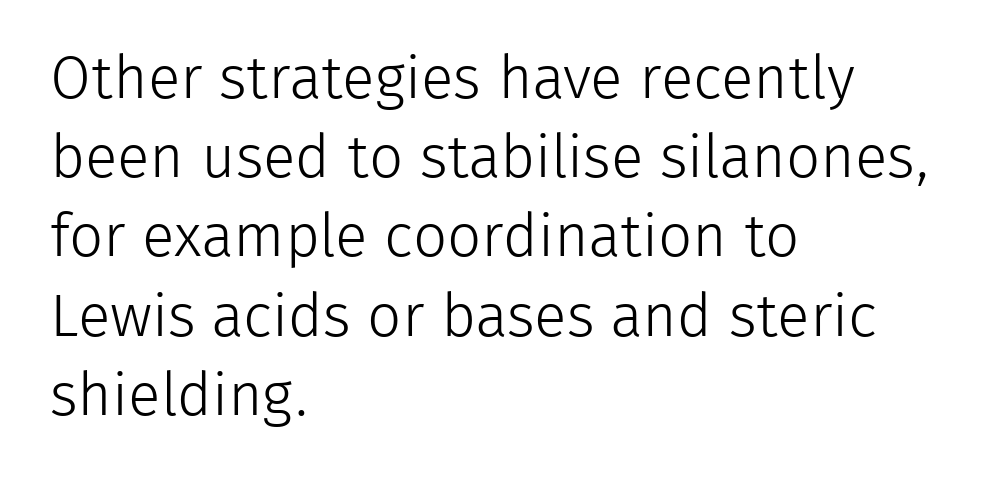
{"serif": "no", "italic": "no", "bold": "no", "weight": "light", "width": "normal", "stroke_contrast": "low", "x_height": "medium", "monospaced": "no", "underline": "no", "align": "left", "line_spacing": "normal", "line_spacing_ratio": 1.32, "letter_spacing": "normal", "letter_spacing_em": 0.0, "glyph_px": 60}
